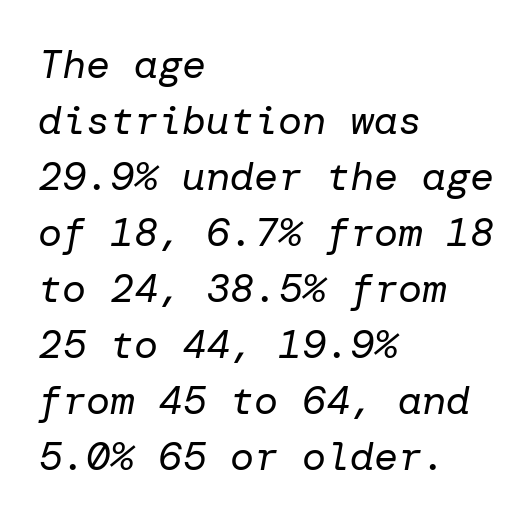
{"italic": "yes", "lean": "right", "slant_degrees": 10, "bold": "no", "weight": "regular", "width": "normal", "stroke_contrast": "low", "x_height": "medium", "underline": "no", "align": "left", "line_spacing": "normal", "line_spacing_ratio": 1.4, "letter_spacing": "normal", "letter_spacing_em": 0.0, "glyph_px": 40}
